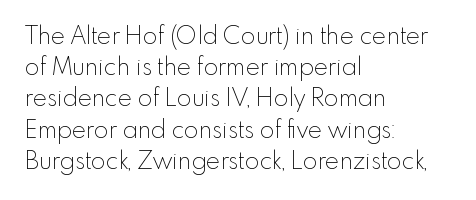
The image shows 24 px text type, upright; set left-aligned, normal line spacing (1.3x), normal letter spacing, not underlined.
